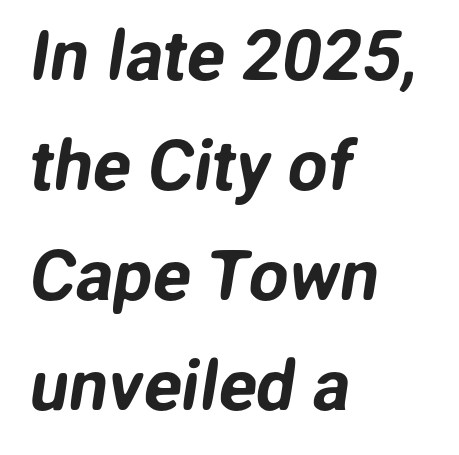
Interline gaps are of average width in this sample. Does the copy run flush right? No — it runs flush left. Type without underlining. The line texture is even and compact thanks to regular tracking. Letterform terminals end flat and unadorned throughout the passage. This sample has the flowing, uneven cadence of proportional lettering.
